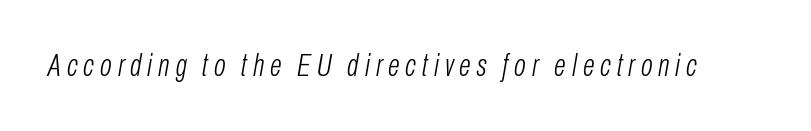
{"italic": "yes", "lean": "right", "slant_degrees": 10, "bold": "no", "weight": "light", "width": "condensed", "stroke_contrast": "low", "x_height": "medium", "monospaced": "no", "underline": "no", "glyph_px": 31}
